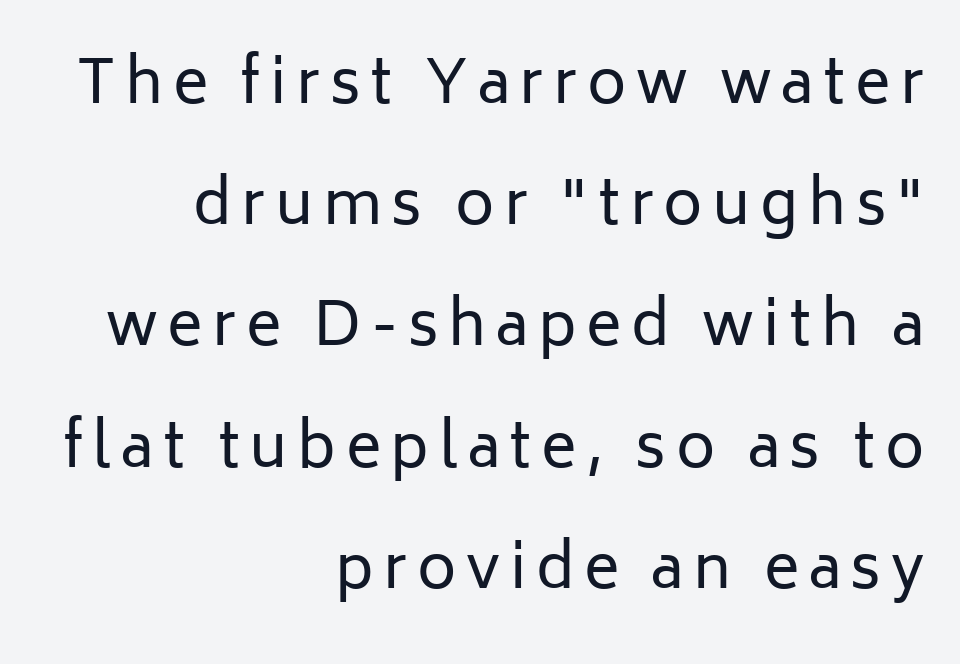
Q: Is the text bold? A: No.
Q: Is the text italic (slanted)? A: No, it is upright.
Q: Is the typeface a serif or a sans-serif typeface? A: Sans-serif.
Q: Is the text underlined? A: No.
Q: How is the paragraph aligned? A: Right-aligned.
Q: Is the spacing between lines tight, normal or loose? A: Loose.
Q: Width (condensed, normal, or wide)? A: Normal.
Q: Stroke contrast? A: Low.
Q: x-height? A: Medium.
Q: Monospaced? A: No.
